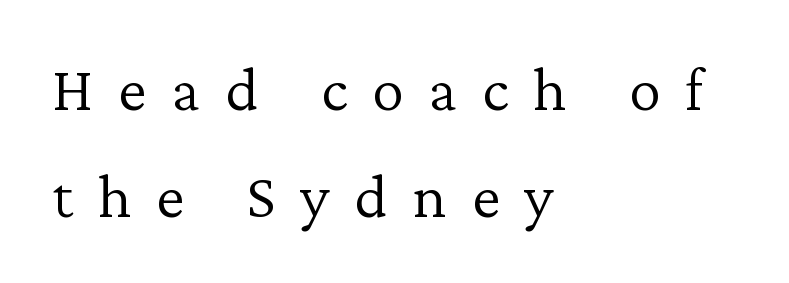
The image shows 64 px light serif type, upright; set left-aligned, normal line spacing (1.67x), unusually wide letter spacing (+0.39 em), not underlined; low stroke contrast and a medium x-height.
